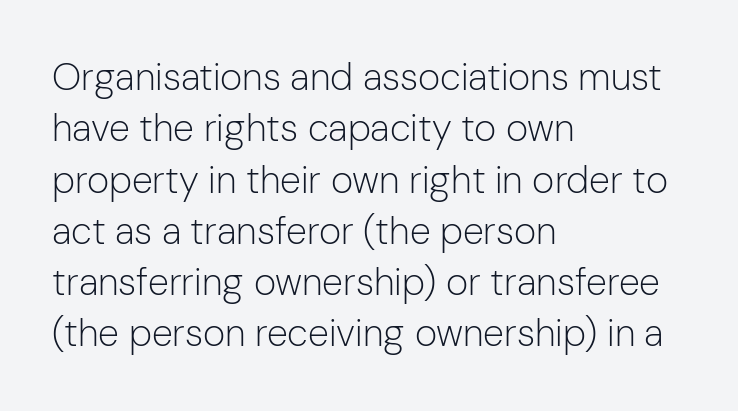
{"serif": "no", "italic": "no", "bold": "no", "weight": "light", "width": "normal", "stroke_contrast": "low", "x_height": "medium", "monospaced": "no", "underline": "no", "align": "left", "line_spacing": "normal", "line_spacing_ratio": 1.35, "letter_spacing": "normal", "letter_spacing_em": 0.0, "glyph_px": 38}
